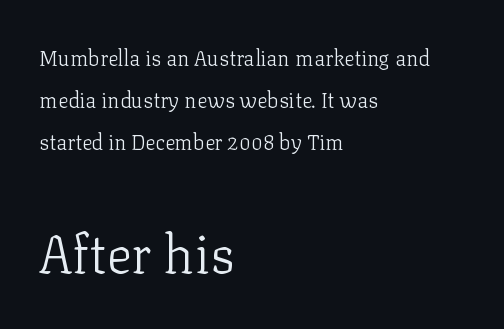
Q: Is the text bold? A: No.
Q: Is the text italic (slanted)? A: No, it is upright.
Q: Is the typeface a serif or a sans-serif typeface? A: Serif.
Q: Is the text underlined? A: No.
Q: How is the paragraph aligned? A: Left-aligned.
Q: Is the spacing between letters normal or unusually wide? A: Normal.
Q: Is the spacing between lines tight, normal or loose? A: Loose.
Q: Which block of text is set in a larger size, the first (top) or the second (bottom)? A: The second (bottom) one.
Q: Width (condensed, normal, or wide)? A: Normal.
Q: Stroke contrast? A: Low.
Q: x-height? A: Medium.
Q: Monospaced? A: No.
